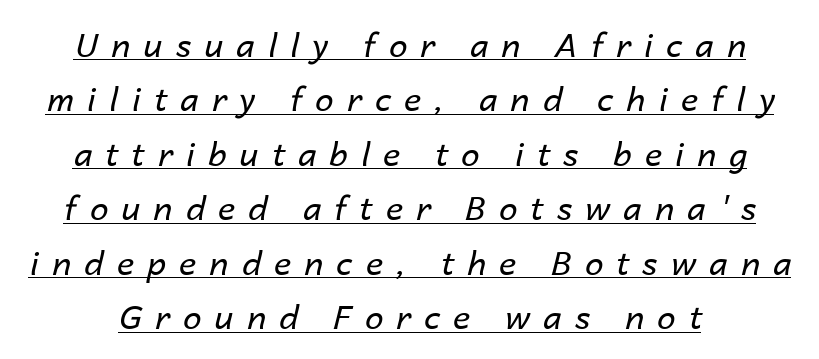
{"italic": "yes", "lean": "right", "slant_degrees": 14, "bold": "no", "weight": "regular", "width": "normal", "stroke_contrast": "low", "x_height": "medium", "monospaced": "no", "underline": "yes", "line_spacing": "normal", "line_spacing_ratio": 1.65, "letter_spacing": "wide", "letter_spacing_em": 0.4, "glyph_px": 33}
